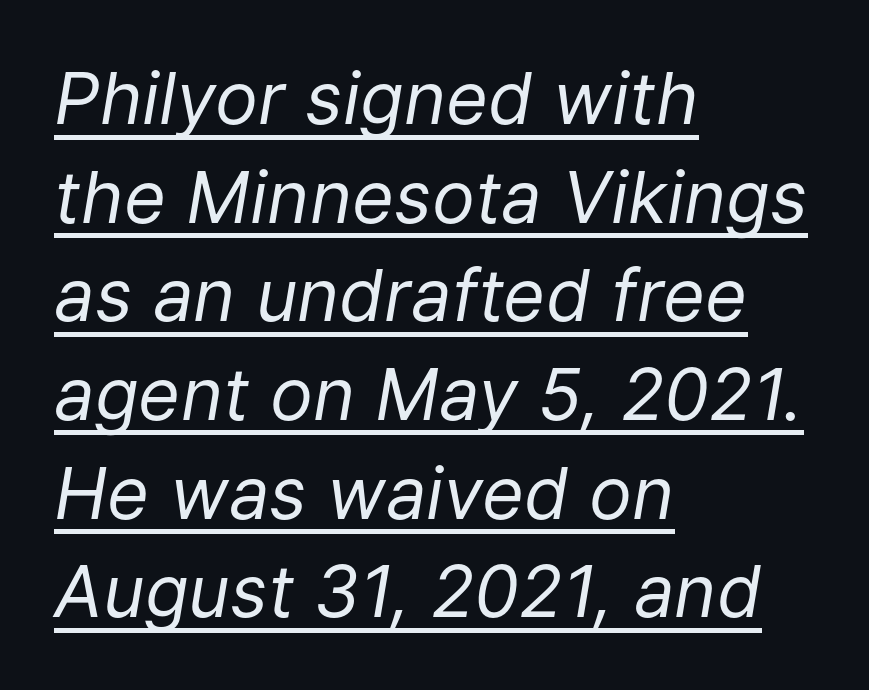
The image shows 72 px regular-weight type, italic (leaning right); set left-aligned, normal line spacing (1.37x), normal letter spacing, underlined; low stroke contrast and a medium x-height.
